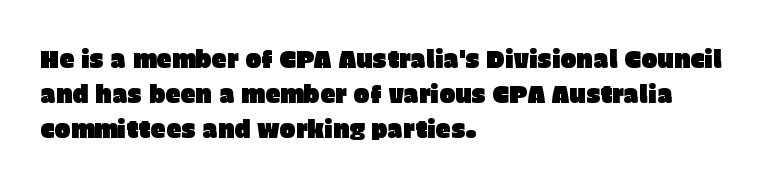
Style check: upright. The designer left line spacing at the default. Casual observation: everything's shoved over to the left. Tracking here is standard; glyphs follow each other at the usual distance. The foot of each line stays bare and open.
